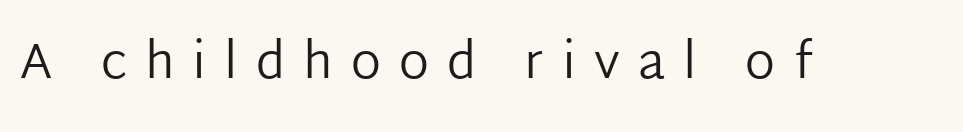
The image shows 50 px regular-weight sans-serif type, upright; set unusually wide letter spacing (+0.36 em), not underlined; low stroke contrast and a medium x-height.
